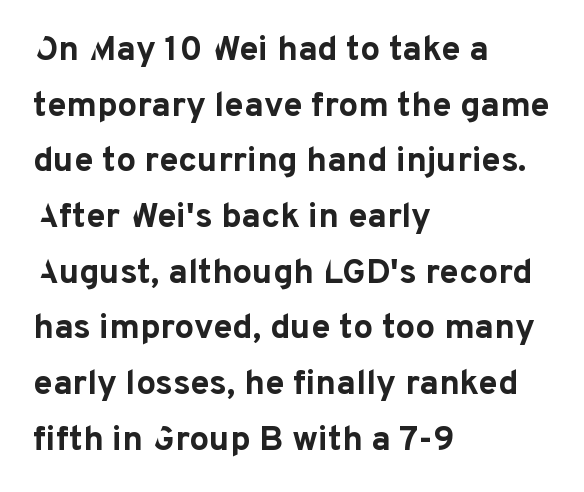
This sample has the flowing, uneven cadence of proportional lettering. The strokes are fattened all the way to bold. Here the glyphs are tracked normally, forming tight word shapes. Just letters on the line, the space beneath them empty. Regarding leading, the lines here are spaced in the standard way.
